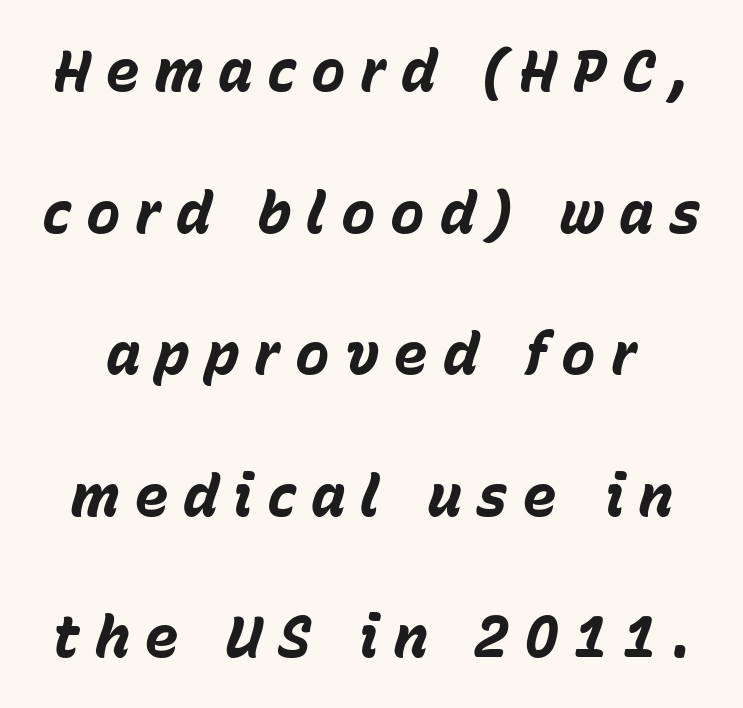
The image shows 58 px bold type, italic (leaning right); set loose line spacing (2.44x), unusually wide letter spacing (+0.25 em), not underlined; low stroke contrast and a medium x-height.
